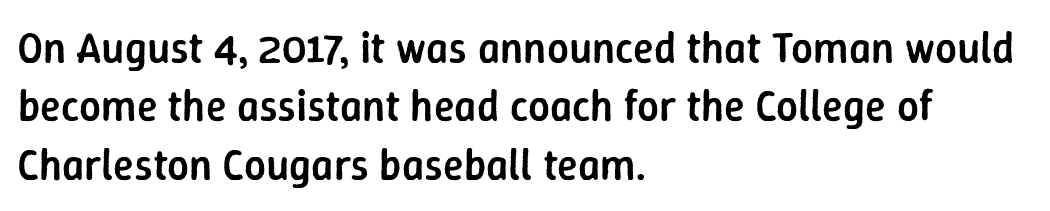
{"serif": "no", "italic": "no", "bold": "semi", "weight": "semibold", "width": "normal", "stroke_contrast": "low", "x_height": "medium", "monospaced": "no", "underline": "no", "align": "left", "line_spacing": "normal", "line_spacing_ratio": 1.36, "letter_spacing": "normal", "letter_spacing_em": 0.0, "glyph_px": 43}
